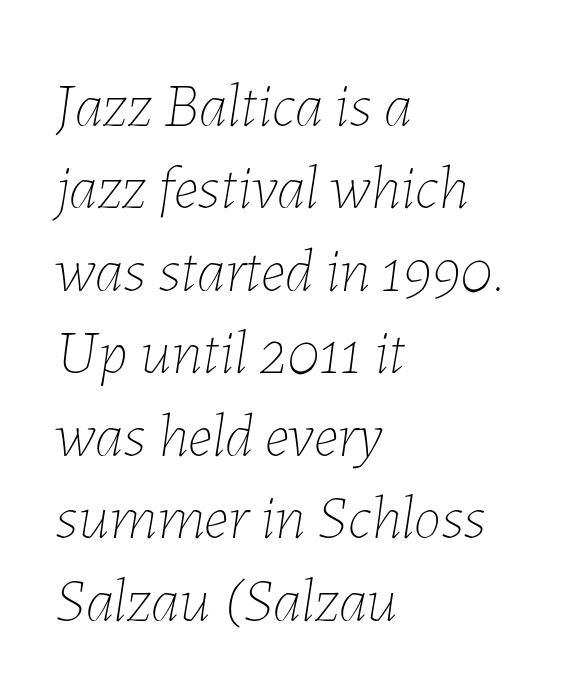
Q: Is the text bold? A: No.
Q: Is the text italic (slanted)? A: Yes, it leans right by about 7 degrees.
Q: Is the text underlined? A: No.
Q: How is the paragraph aligned? A: Left-aligned.
Q: Is the spacing between letters normal or unusually wide? A: Normal.
Q: Is the spacing between lines tight, normal or loose? A: Normal.
Q: Width (condensed, normal, or wide)? A: Normal.
Q: Stroke contrast? A: Low.
Q: x-height? A: Medium.
Q: Monospaced? A: No.
